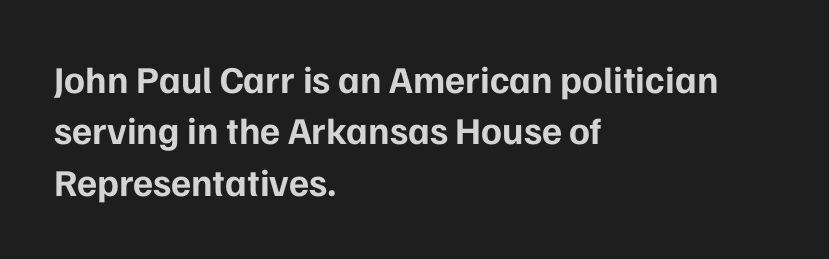
The passage shown is not underscored anywhere. A roman cut, with each character standing at attention. A student would call this left alignment; a typographer would say flush left, rag right. Inter-character spacing is left at the font's built-in metrics.
